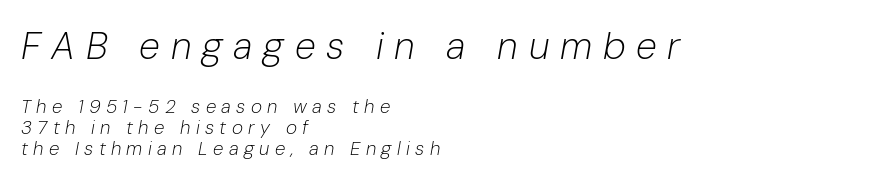
The image shows 38 px light type, italic (leaning right); set left-aligned, tight line spacing (1.11x), unusually wide letter spacing (+0.28 em), not underlined; the first (top) block is 2.0x larger; low stroke contrast and a medium x-height.
